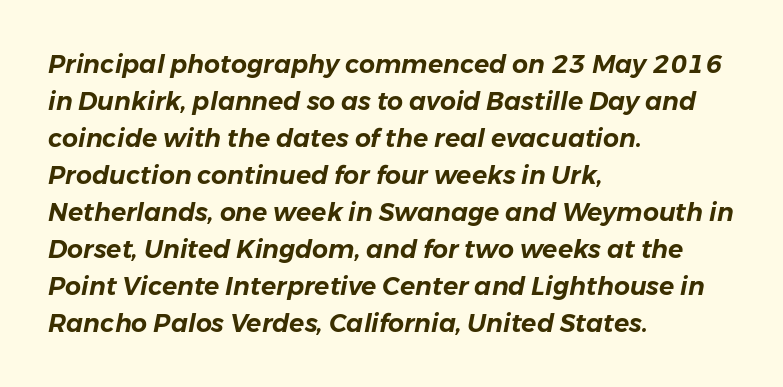
The image shows 25 px text type, italic (leaning right); set left-aligned, normal line spacing (1.48x), normal letter spacing, not underlined.
